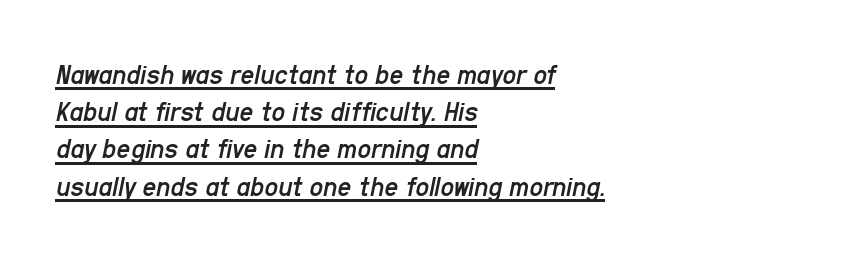
{"italic": "yes", "lean": "right", "slant_degrees": 11, "bold": "no", "weight": "regular", "width": "condensed", "stroke_contrast": "low", "x_height": "medium", "monospaced": "no", "underline": "yes", "align": "left", "line_spacing_ratio": 1.24, "letter_spacing": "normal", "letter_spacing_em": 0.0, "glyph_px": 30}
